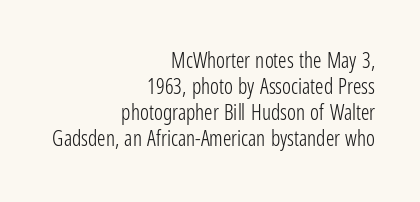
{"italic": "no", "bold": "no", "underline": "no", "align": "right", "line_spacing_ratio": 1.24, "letter_spacing": "normal", "letter_spacing_em": 0.0, "glyph_px": 21}
